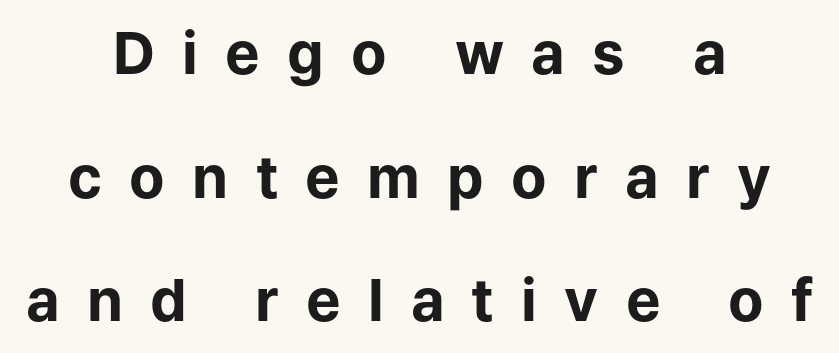
Here the designer chose a conventional face with non-uniform glyph widths. The face used here is a sans, in the tradition of grotesques and geometrics. Does extra space separate the letters? Yes, quite a lot of it. Check under the words: just untouched page. As a designer I'd log this as weight 700, bold. You could fit nearly another row in the gap between these rows.
